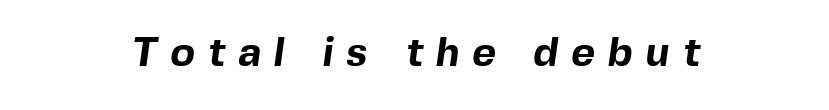
The letters advance in unequal steps, a hallmark of proportional type. The passage is arranged like a title page — every line centered. The space beneath each line is pristine and unruled. Classification — sans serif. Every letter is thick-stroked: bold, no question.
